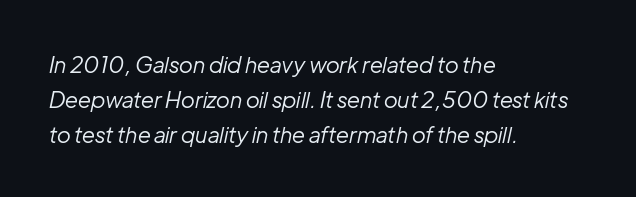
{"italic": "yes", "lean": "right", "slant_degrees": 12, "bold": "no", "underline": "no", "align": "left", "line_spacing": "normal", "line_spacing_ratio": 1.59, "letter_spacing": "normal", "letter_spacing_em": 0.0, "glyph_px": 22}
